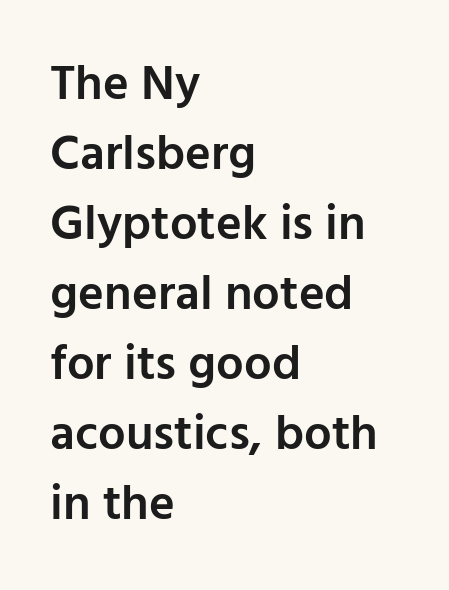
The image shows 49 px semibold sans-serif type, upright; set left-aligned, normal line spacing (1.43x), normal letter spacing, not underlined; low stroke contrast and a medium x-height.
